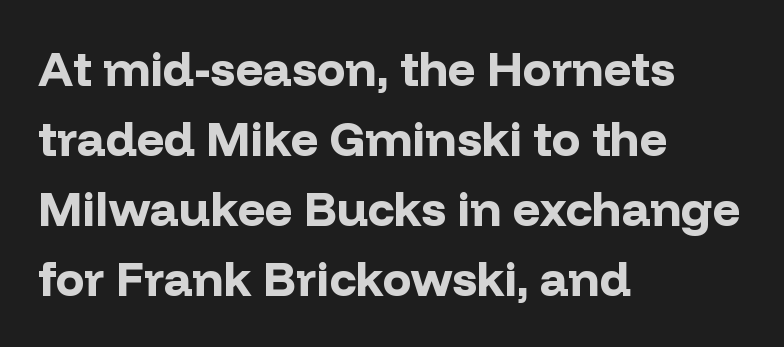
{"serif": "no", "italic": "no", "bold": "yes", "weight": "bold", "width": "normal", "stroke_contrast": "low", "x_height": "medium", "monospaced": "no", "underline": "no", "align": "left", "line_spacing": "normal", "line_spacing_ratio": 1.46, "letter_spacing": "normal", "letter_spacing_em": 0.0, "glyph_px": 48}
